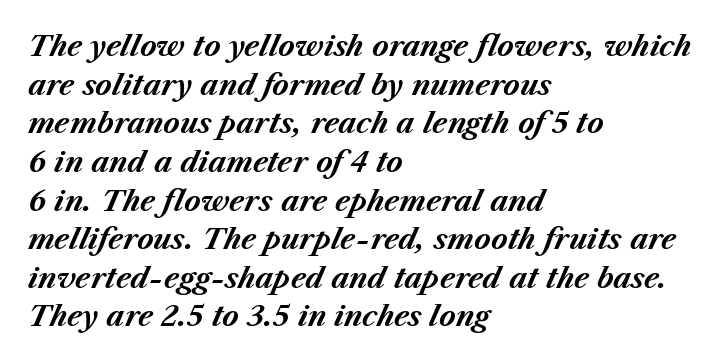
The image shows 28 px bold type, italic (leaning right); set left-aligned, normal line spacing (1.38x), normal letter spacing, not underlined; medium stroke contrast and a medium x-height.
